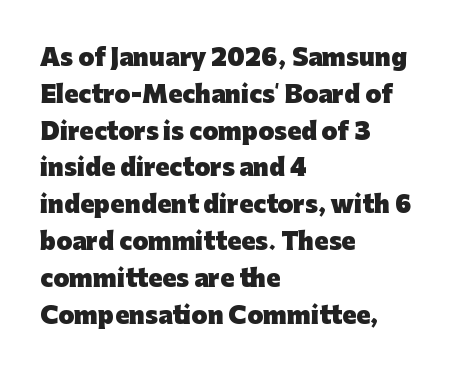
The image shows 23 px bold type, upright; set left-aligned, normal line spacing (1.6x), normal letter spacing, not underlined.
